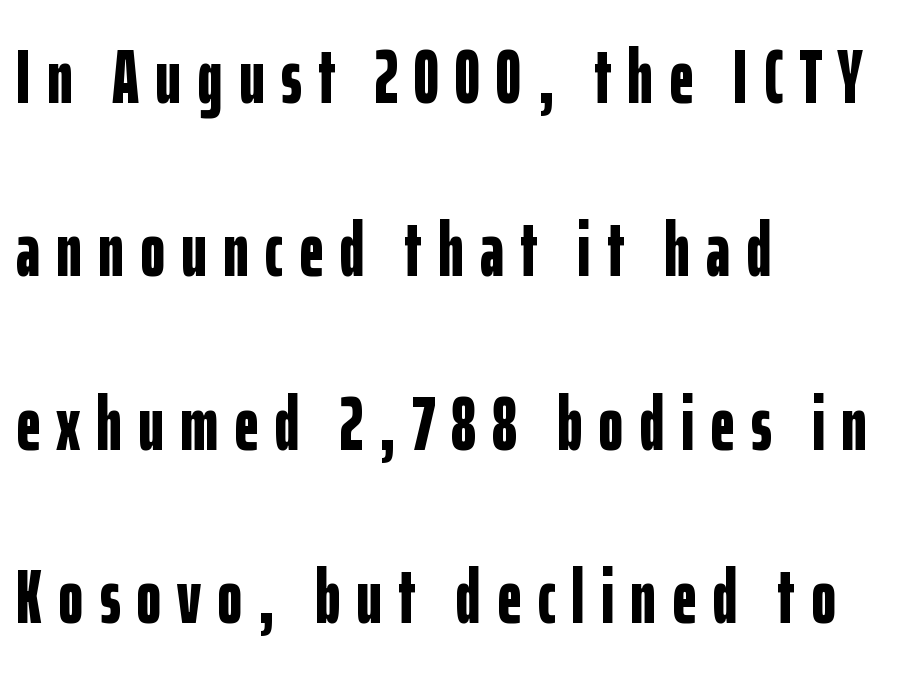
{"serif": "no", "italic": "no", "bold": "yes", "weight": "bold", "width": "condensed", "stroke_contrast": "low", "x_height": "medium", "monospaced": "no", "underline": "no", "align": "left", "line_spacing": "loose", "line_spacing_ratio": 2.28, "letter_spacing": "wide", "letter_spacing_em": 0.21, "glyph_px": 76}
